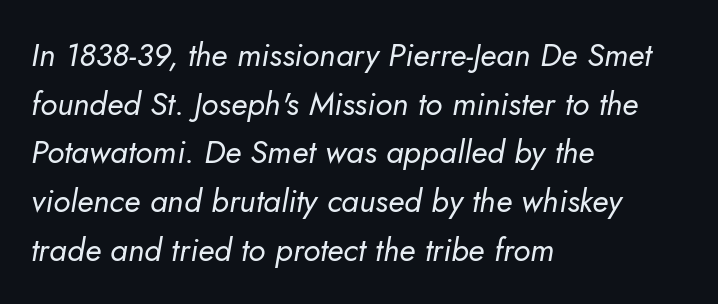
Q: Is the text bold? A: No.
Q: Is the text italic (slanted)? A: Yes, it leans right by about 5 degrees.
Q: Is the text underlined? A: No.
Q: How is the paragraph aligned? A: Left-aligned.
Q: Is the spacing between letters normal or unusually wide? A: Normal.
Q: Is the spacing between lines tight, normal or loose? A: Normal.
Q: Width (condensed, normal, or wide)? A: Normal.
Q: Stroke contrast? A: Low.
Q: x-height? A: Small.
Q: Monospaced? A: No.
